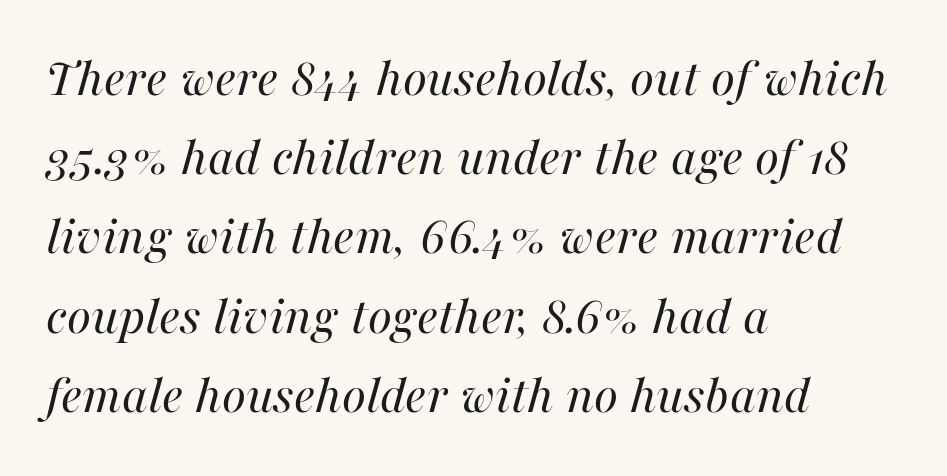
Slanted lettering throughout. Vertical spacing — default. The specimen omits any rule beneath the text block's lines. The cut favours lightness, reaching ordinary text weight at its darkest. Is the block centered? No — it sits flush against the left margin.
